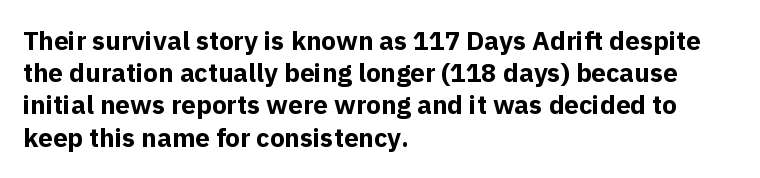
Q: Is the text bold? A: Yes.
Q: Is the text italic (slanted)? A: No, it is upright.
Q: Is the text underlined? A: No.
Q: How is the paragraph aligned? A: Left-aligned.
Q: Is the spacing between letters normal or unusually wide? A: Normal.
